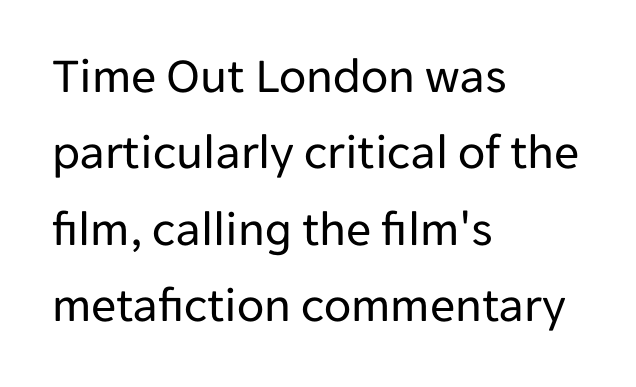
The image shows 50 px regular-weight sans-serif type, upright; set left-aligned, normal line spacing (1.53x), normal letter spacing, not underlined; low stroke contrast and a medium x-height.
